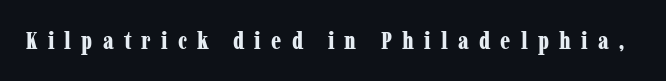
The baseline area is clear. Its strokes are broad and dark, the hallmark of bold type. No italicization has been applied; the sample stays upright. Short note: letters widely spaced.
